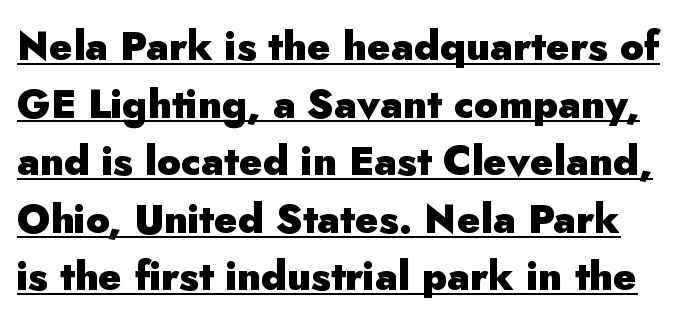
{"serif": "no", "italic": "no", "bold": "yes", "weight": "heavy", "width": "normal", "stroke_contrast": "low", "x_height": "small", "monospaced": "no", "underline": "yes", "line_spacing": "normal", "line_spacing_ratio": 1.44, "letter_spacing": "normal", "letter_spacing_em": 0.0, "glyph_px": 40}
